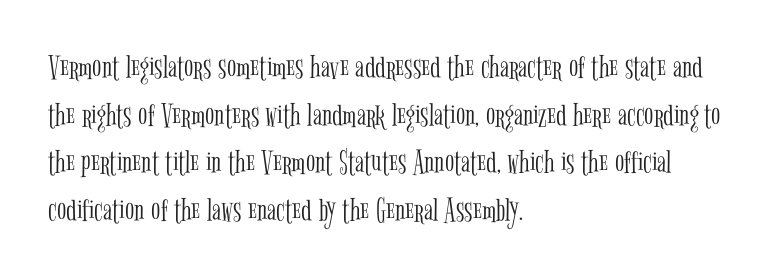
{"serif": "yes", "italic": "no", "bold": "no", "weight": "light", "width": "condensed", "stroke_contrast": "low", "x_height": "medium", "monospaced": "no", "underline": "no", "align": "left", "line_spacing": "normal", "line_spacing_ratio": 1.4, "letter_spacing": "normal", "letter_spacing_em": 0.0, "glyph_px": 34}
